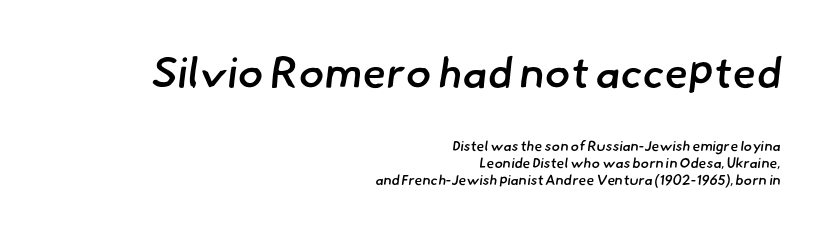
Bare-footed words on every line. Compare the two chunks: the upper has the greater cap height. Characters follow at the spacing the type designer built in. Teacher's note: observe the even right margin — that is flush-right alignment. The text was rendered using a sans face with plain stroke endings. A typesetter would call this proportional, since set widths differ per character.
